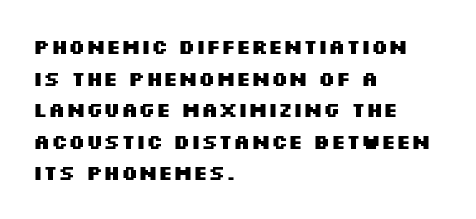
The image shows 20 px bold type, upright; set left-aligned, normal line spacing (1.58x), normal letter spacing, not underlined.
